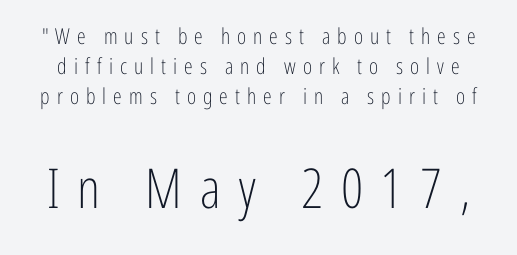
Q: Is the text bold? A: No.
Q: Is the text italic (slanted)? A: No, it is upright.
Q: Is the typeface a serif or a sans-serif typeface? A: Sans-serif.
Q: Is the text underlined? A: No.
Q: Is the spacing between letters normal or unusually wide? A: Unusually wide.
Q: Is the spacing between lines tight, normal or loose? A: Normal.
Q: Which block of text is set in a larger size, the first (top) or the second (bottom)? A: The second (bottom) one.
Q: Width (condensed, normal, or wide)? A: Condensed.
Q: Stroke contrast? A: Low.
Q: x-height? A: Medium.
Q: Monospaced? A: No.
